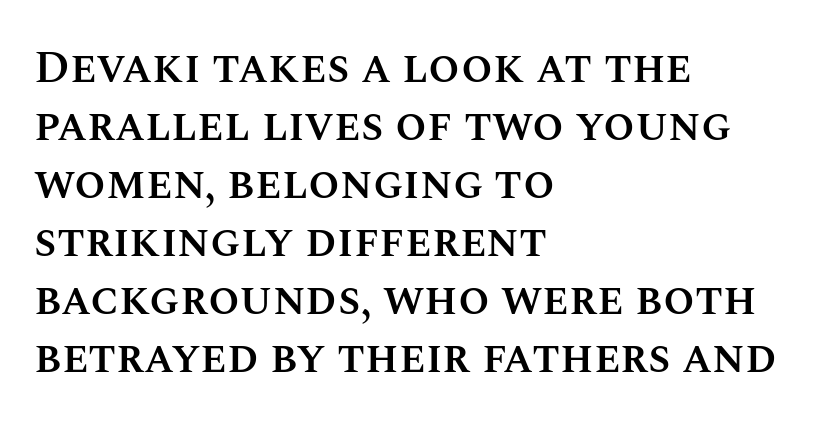
The image shows 45 px semibold type, upright; set left-aligned, normal line spacing (1.29x), normal letter spacing, not underlined; medium stroke contrast and a large x-height.
